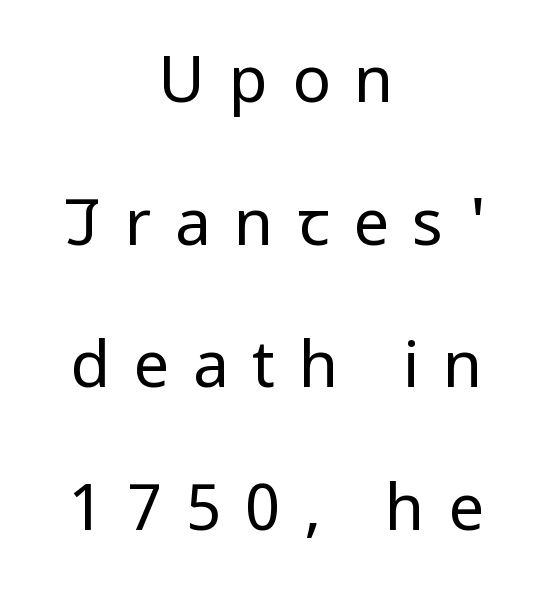
{"serif": "no", "italic": "no", "bold": "no", "weight": "regular", "width": "condensed", "stroke_contrast": "low", "x_height": "large", "monospaced": "no", "underline": "no", "align": "center", "line_spacing": "loose", "line_spacing_ratio": 2.23, "letter_spacing": "wide", "letter_spacing_em": 0.37, "glyph_px": 64}
